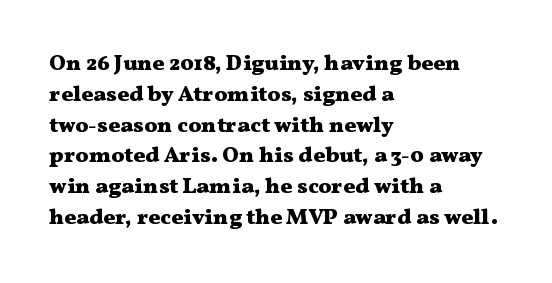
No italicization has been applied; the sample stays upright. The line-height multiplier appears to be the usual default. The face used here has the dense, thick strokes of a bold. Clear beneath every line of the passage. Each word holds together tightly as a unit, with standard inter-letter gaps. The typesetter chose a ragged-right arrangement here.
